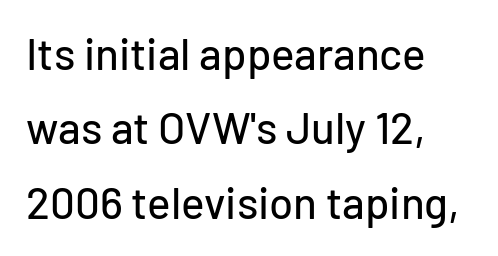
{"serif": "no", "italic": "no", "width": "normal", "stroke_contrast": "low", "x_height": "medium", "monospaced": "no", "underline": "no", "align": "left", "line_spacing": "normal", "line_spacing_ratio": 1.69, "letter_spacing": "normal", "letter_spacing_em": 0.0, "glyph_px": 44}
